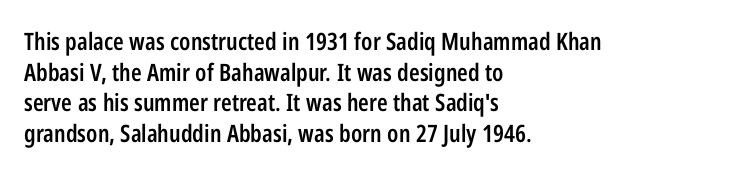
Each word holds together tightly as a unit, with standard inter-letter gaps. Check the space under the baseline: it is left empty. The paragraph has a hard left edge and a soft right edge. Posture: straight, roman, zero tilt. The vertical gap from one line to the next is medium. Notice the strokes are somewhat thickened but not fully heavy: this is a semibold.
